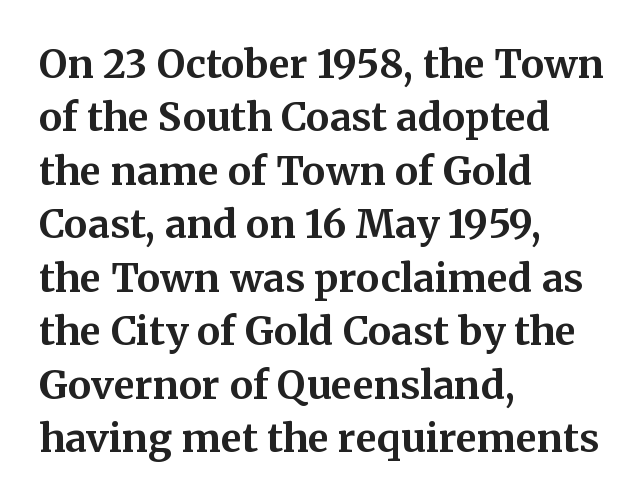
Q: Is the text bold? A: Yes.
Q: Is the text italic (slanted)? A: No, it is upright.
Q: Is the typeface a serif or a sans-serif typeface? A: Serif.
Q: Is the text underlined? A: No.
Q: How is the paragraph aligned? A: Left-aligned.
Q: Is the spacing between letters normal or unusually wide? A: Normal.
Q: Is the spacing between lines tight, normal or loose? A: Normal.
Q: Width (condensed, normal, or wide)? A: Normal.
Q: Stroke contrast? A: Medium.
Q: x-height? A: Medium.
Q: Monospaced? A: No.
